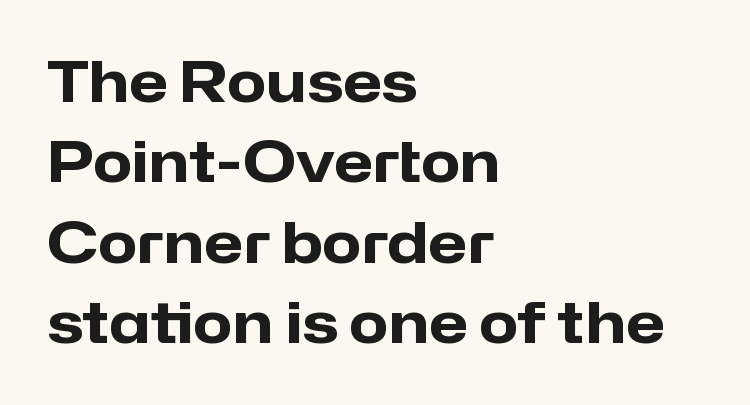
The letters advance in unequal steps, a hallmark of proportional type. Underlining? Definitely not there. The compositor pushed each line to the left boundary. Compared with an ordinary text face, these strokes are far heavier — a full bold. Designer's note — italics off, roman on.
